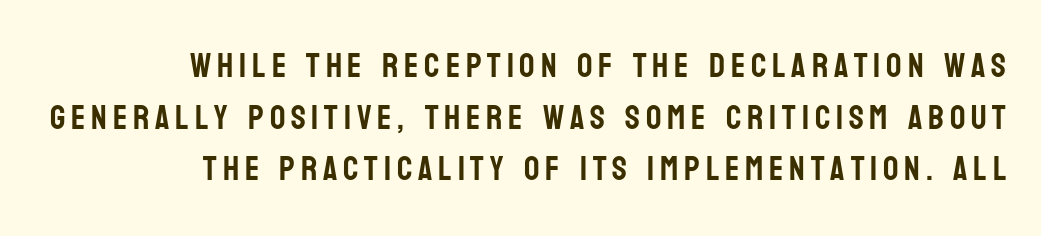
{"serif": "no", "italic": "no", "width": "condensed", "stroke_contrast": "low", "x_height": "large", "monospaced": "no", "underline": "no", "align": "right", "line_spacing": "normal", "line_spacing_ratio": 1.52, "glyph_px": 34}
